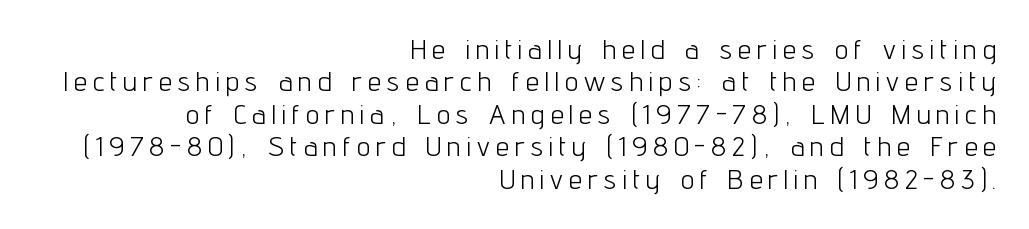
{"italic": "no", "bold": "no", "underline": "no", "align": "right", "line_spacing_ratio": 1.2, "letter_spacing": "wide", "letter_spacing_em": 0.23, "glyph_px": 27}
